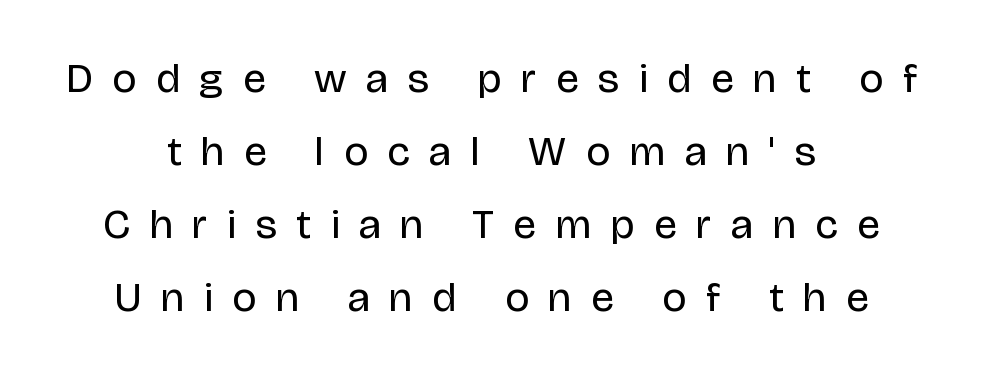
The image shows 42 px regular-weight sans-serif type, upright; set centered, line spacing 1.74x, unusually wide letter spacing (+0.47 em), not underlined; low stroke contrast and a large x-height.
